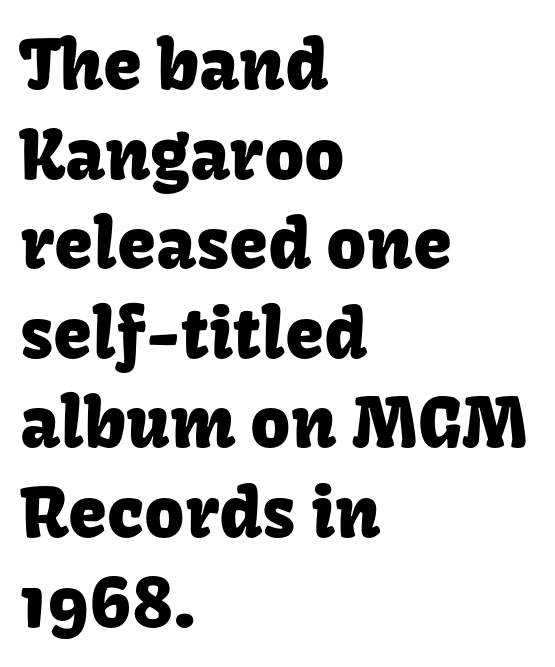
The image shows 70 px sans-serif type, upright; set left-aligned, normal line spacing (1.28x), normal letter spacing, not underlined; low stroke contrast and a medium x-height.
